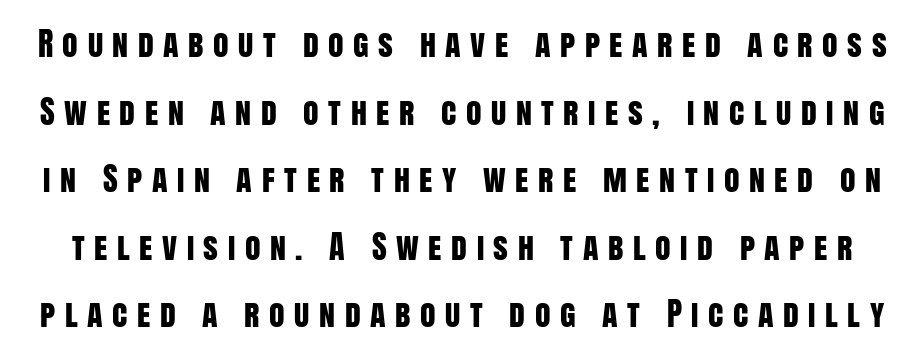
These lines stand farther apart than default settings would place them. Inter-character spacing is expanded well beyond the font's built-in metrics. Rendered with straight, roman letterforms. The area under the type is left untouched.
